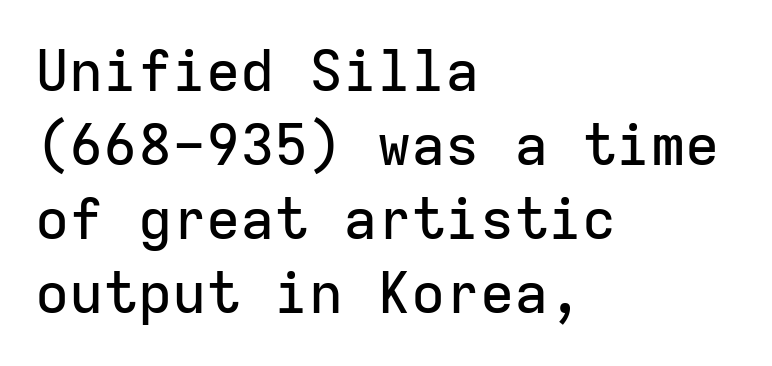
Q: Is the text italic (slanted)? A: No, it is upright.
Q: Is the typeface a serif or a sans-serif typeface? A: Sans-serif.
Q: Is the text underlined? A: No.
Q: How is the paragraph aligned? A: Left-aligned.
Q: Is the spacing between letters normal or unusually wide? A: Normal.
Q: Is the spacing between lines tight, normal or loose? A: Normal.
Q: Width (condensed, normal, or wide)? A: Normal.
Q: Stroke contrast? A: Low.
Q: x-height? A: Medium.
Q: Monospaced? A: Yes.
